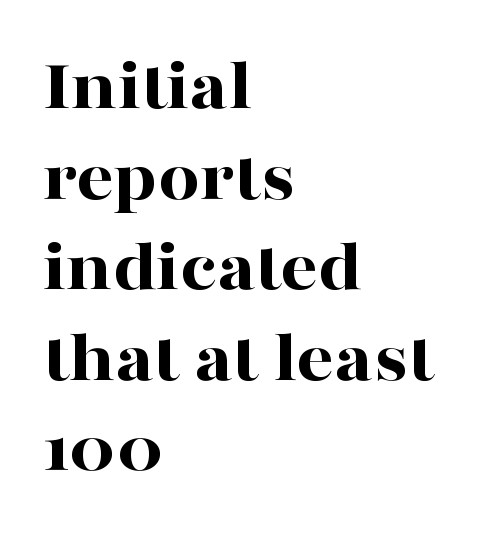
Look at the bottom of the vertical strokes: they flare into serifs here. Notice how the passage keeps a crisp vertical edge on the left only. Compared with an ordinary text face, these strokes are far heavier — a full bold. The rendering keeps characters at their native spacing. You can tell it's not italic because the verticals are truly vertical. The strip under each line holds only bare page.
